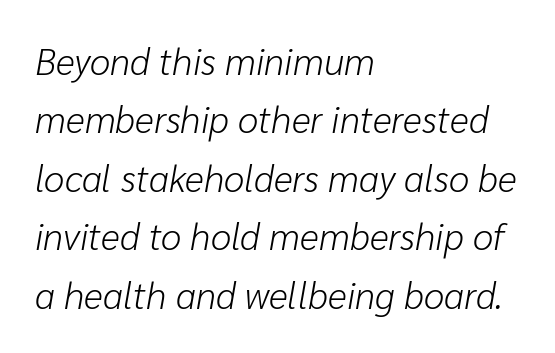
Notice how descenders clear the ascenders below comfortably — that's standard leading. Typeset ragged right — the left edge is the straight one. Has an underline been added? It has not. Vertical stems look standard width or narrower in stroke. Yep, that's italic — everything's leaning.
